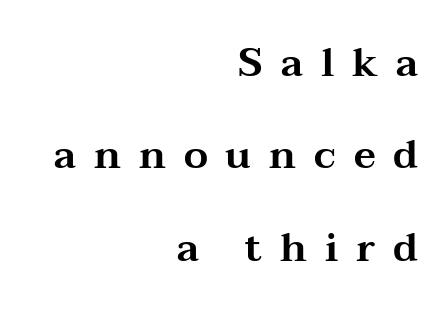
Does the lettering tilt? It doesn't — this is upright. Anything drawn beneath the words? Only blank space. Between one letter and the next there's a generous, obvious gap. The passage shown stacks its lines with a broad gap.
